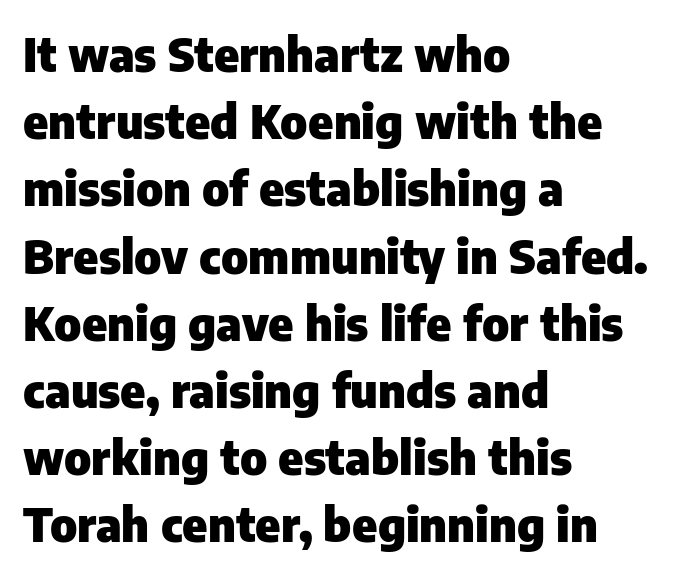
{"serif": "no", "italic": "no", "bold": "yes", "weight": "heavy", "width": "normal", "stroke_contrast": "low", "x_height": "medium", "monospaced": "no", "underline": "no", "align": "left", "line_spacing": "normal", "line_spacing_ratio": 1.43, "letter_spacing": "normal", "letter_spacing_em": 0.0, "glyph_px": 47}
